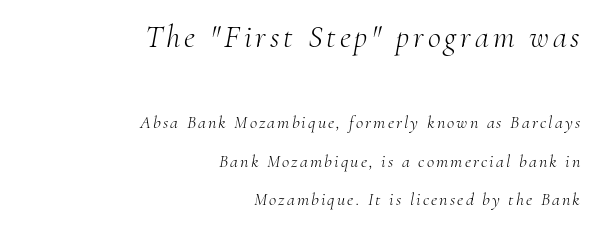
The image shows 32 px light serif type, italic (leaning right); set right-aligned, loose line spacing (2.14x), not underlined; the first (top) block is 1.78x larger; medium stroke contrast and a small x-height.
